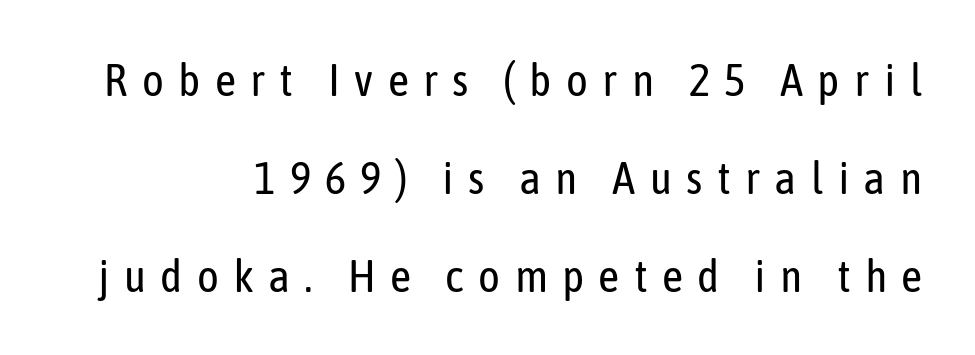
Q: Is the text bold? A: No.
Q: Is the text italic (slanted)? A: No, it is upright.
Q: Is the typeface a serif or a sans-serif typeface? A: Sans-serif.
Q: Is the text underlined? A: No.
Q: How is the paragraph aligned? A: Right-aligned.
Q: Is the spacing between letters normal or unusually wide? A: Unusually wide.
Q: Is the spacing between lines tight, normal or loose? A: Loose.
Q: Width (condensed, normal, or wide)? A: Condensed.
Q: Stroke contrast? A: Low.
Q: x-height? A: Medium.
Q: Monospaced? A: No.
